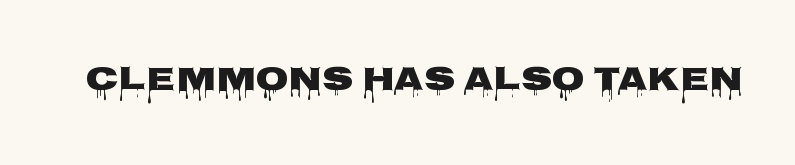
The glyphs in this specimen are sans serif. The rendering keeps characters at their native spacing. The passage shown is typed in a proportional face where columns would drift. Clear beneath every line of the passage. Do the letters lean? They stand straight.
